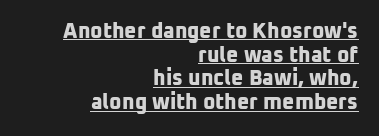
Q: Is the text bold? A: Yes.
Q: Is the text underlined? A: Yes.
Q: How is the paragraph aligned? A: Right-aligned.
Q: Is the spacing between letters normal or unusually wide? A: Normal.
Q: Is the spacing between lines tight, normal or loose? A: Tight.
